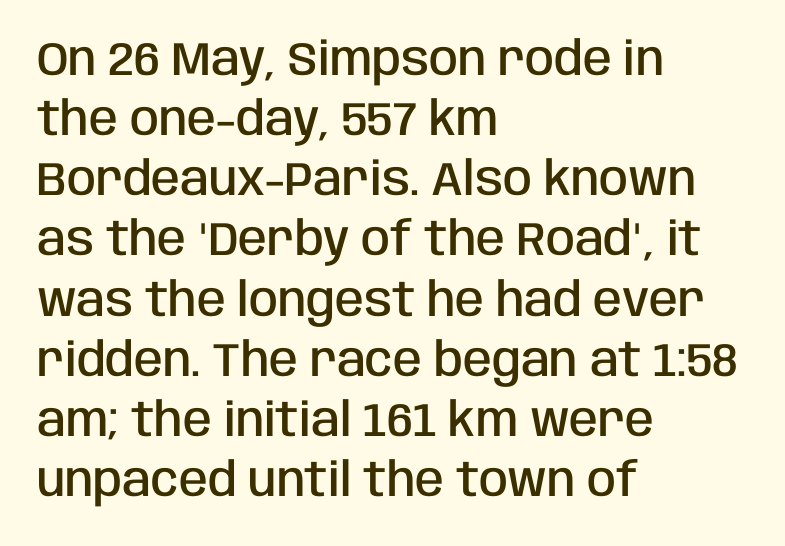
Do the characters align in a grid? No, the font is proportional. Line beginnings align vertically; line endings do not. The passage shown has conventional tracking throughout. What kind of face is this? One without serifs — a sans. Weight: semibold (demi).
